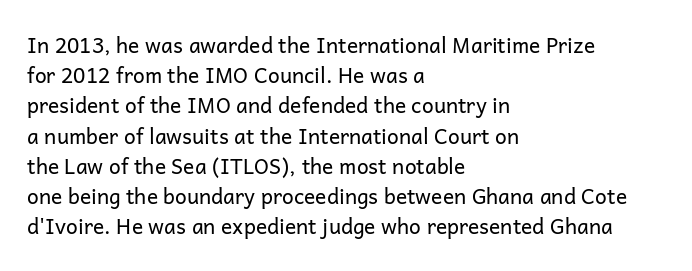
The image shows 21 px text type, upright; set left-aligned, normal line spacing (1.44x), normal letter spacing, not underlined.
